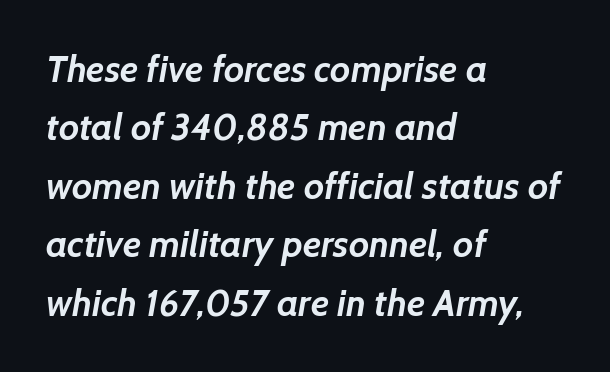
The glyphs in this specimen are sans serif. Horizontal alignment here is leftward, the default for most running prose. The characters look thick and weighty, a clear bold. Each letter keeps its own natural width here, so spacing adapts to shape.
